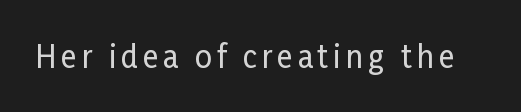
{"serif": "no", "italic": "no", "width": "condensed", "stroke_contrast": "low", "x_height": "medium", "monospaced": "no", "underline": "no", "glyph_px": 30}
